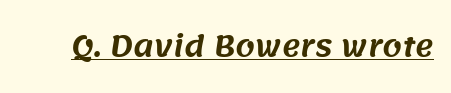
Q: Is the typeface a serif or a sans-serif typeface? A: Sans-serif.
Q: Is the text underlined? A: Yes.
Q: Is the spacing between letters normal or unusually wide? A: Normal.
Q: Width (condensed, normal, or wide)? A: Normal.
Q: Stroke contrast? A: Medium.
Q: x-height? A: Large.
Q: Monospaced? A: No.
